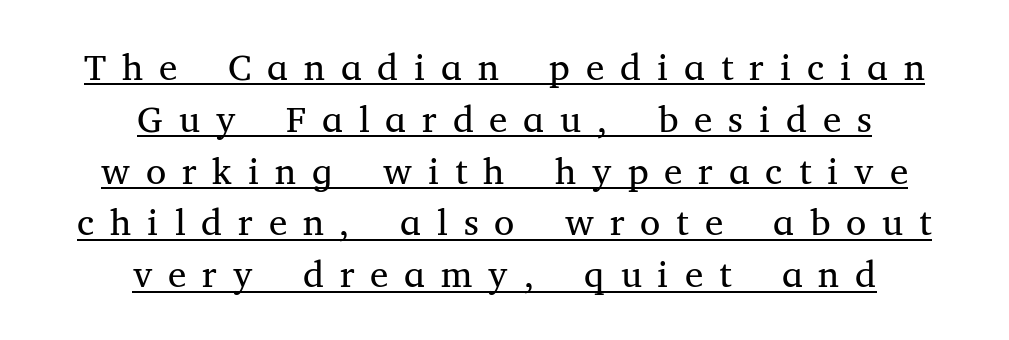
Q: Is the text bold? A: No.
Q: Is the text italic (slanted)? A: No, it is upright.
Q: Is the typeface a serif or a sans-serif typeface? A: Serif.
Q: Is the text underlined? A: Yes.
Q: How is the paragraph aligned? A: Centered.
Q: Is the spacing between letters normal or unusually wide? A: Unusually wide.
Q: Is the spacing between lines tight, normal or loose? A: Normal.
Q: Width (condensed, normal, or wide)? A: Normal.
Q: Stroke contrast? A: Medium.
Q: x-height? A: Medium.
Q: Monospaced? A: No.
